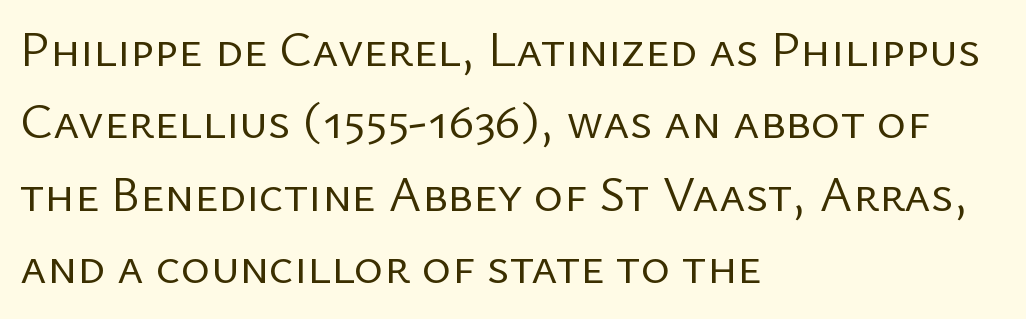
The letterforms sit shoulder to shoulder at normal distance. Typographically, this falls in the sans-serif category. This sample keeps an unexceptional amount of space between lines. The rendering anchors every line to the left-hand side.
